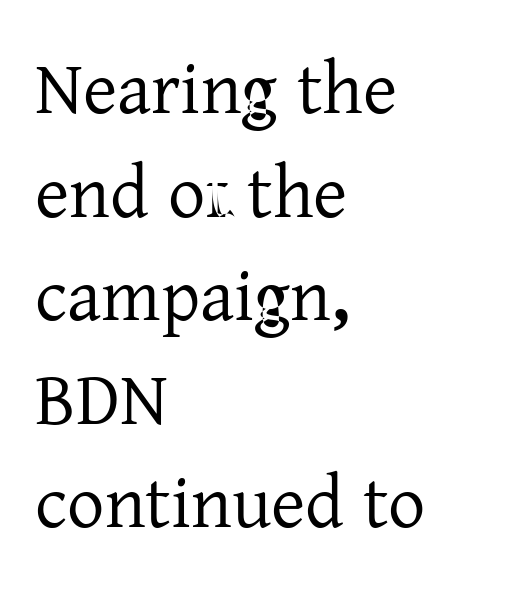
{"serif": "yes", "italic": "no", "width": "normal", "stroke_contrast": "low", "x_height": "medium", "monospaced": "no", "underline": "no", "align": "left", "line_spacing": "normal", "line_spacing_ratio": 1.4, "letter_spacing": "normal", "letter_spacing_em": 0.0, "glyph_px": 74}
